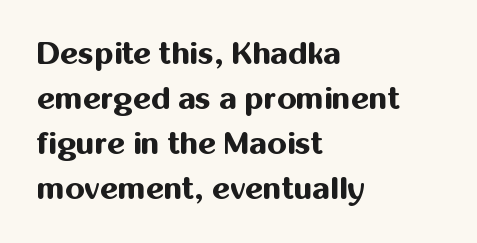
{"serif": "no", "italic": "no", "bold": "yes", "weight": "bold", "width": "normal", "stroke_contrast": "medium", "x_height": "medium", "monospaced": "no", "underline": "no", "align": "left", "line_spacing": "normal", "line_spacing_ratio": 1.45, "letter_spacing": "normal", "letter_spacing_em": 0.0, "glyph_px": 31}
